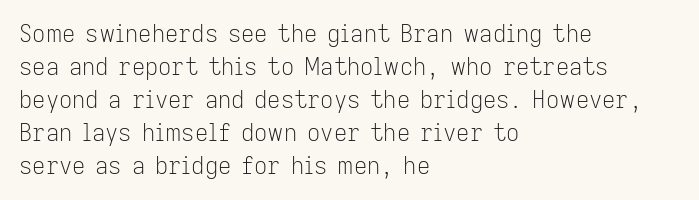
Honestly, the row spacing looks completely unremarkable. Caption: face not bold, strokes unweighted. Posture: vertical. This rendering features lettering with no underline. The setting favours the left margin, as ordinary paragraphs usually do.
